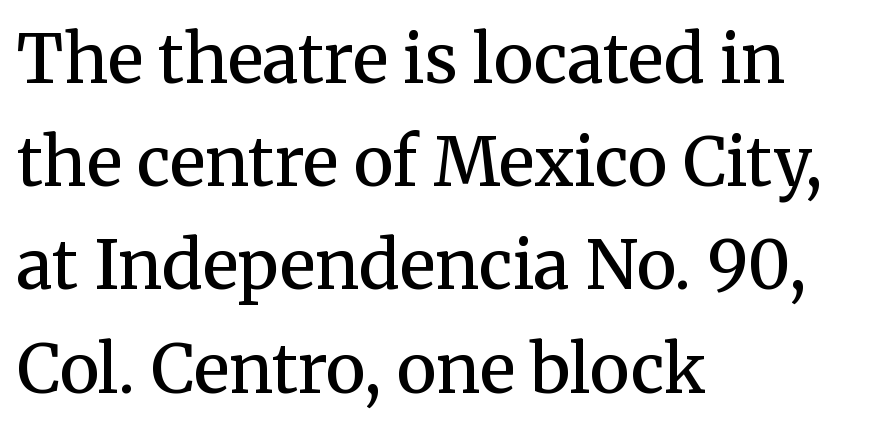
{"serif": "yes", "italic": "no", "bold": "semi", "weight": "semibold", "width": "normal", "stroke_contrast": "medium", "x_height": "medium", "monospaced": "no", "underline": "no", "align": "left", "line_spacing": "normal", "line_spacing_ratio": 1.54, "letter_spacing": "normal", "letter_spacing_em": 0.0, "glyph_px": 67}
